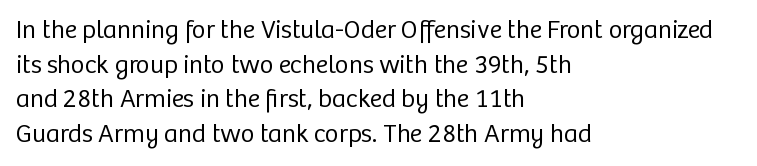
{"italic": "no", "bold": "no", "underline": "no", "align": "left", "line_spacing": "normal", "line_spacing_ratio": 1.33, "letter_spacing": "normal", "letter_spacing_em": 0.0, "glyph_px": 26}
